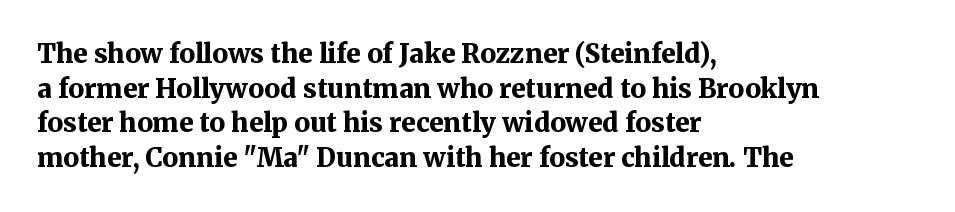
{"italic": "no", "bold": "yes", "underline": "no", "align": "left", "line_spacing": "normal", "line_spacing_ratio": 1.33, "letter_spacing": "normal", "letter_spacing_em": 0.0, "glyph_px": 26}
